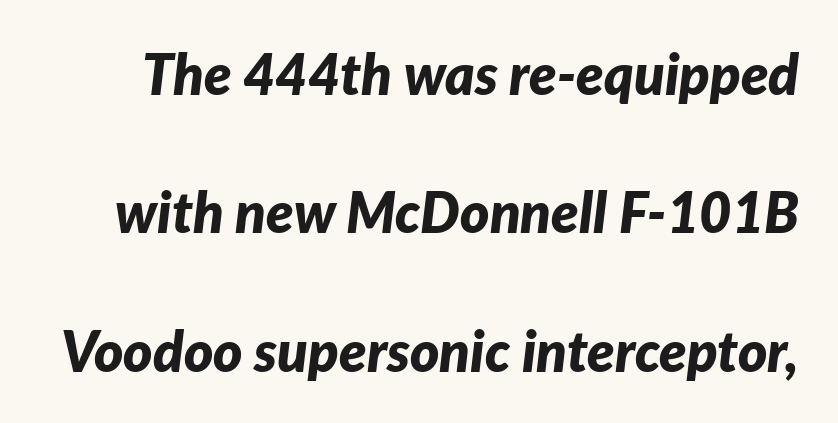
Q: Is the text bold? A: Yes.
Q: Is the text italic (slanted)? A: Yes, it leans right by about 7 degrees.
Q: Is the text underlined? A: No.
Q: Is the spacing between letters normal or unusually wide? A: Normal.
Q: Is the spacing between lines tight, normal or loose? A: Loose.
Q: Width (condensed, normal, or wide)? A: Normal.
Q: Stroke contrast? A: Low.
Q: x-height? A: Medium.
Q: Monospaced? A: No.
